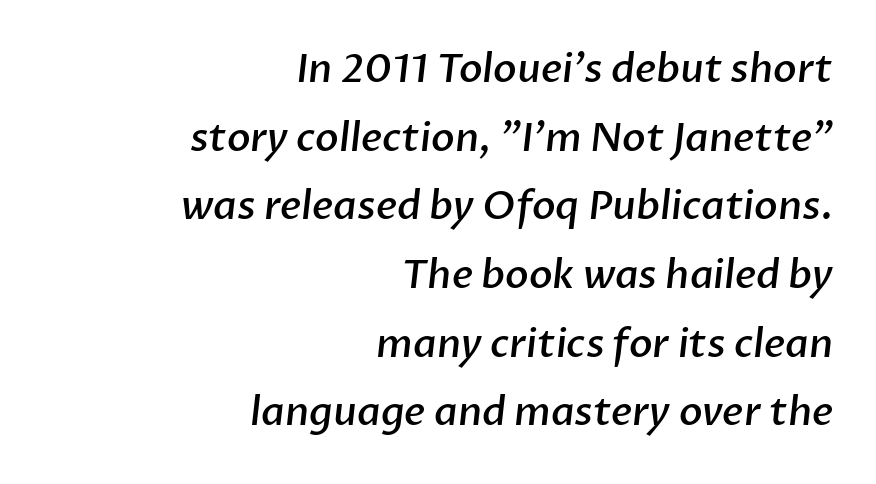
This sample uses plain, unmodified letter spacing. Does the weight exceed regular? Yes, but only to semibold. Words float on clear page, feet unadorned. The lines in this sample share a right terminus and differ only in where they begin. The passage shown is typed in a proportional face where columns would drift. Each letter's strokes conclude bluntly, with no projecting serifs.
